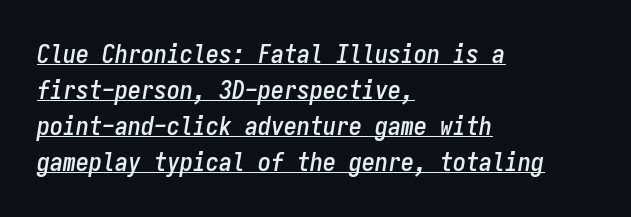
Beneath each row of characters lies a ruled line. There's an unmistakable incline to the writing here. In terms of leading, this rendering sits right in the middle. Does the copy run flush right? No — it runs flush left. Tracking here is standard; glyphs follow each other at the usual distance.
